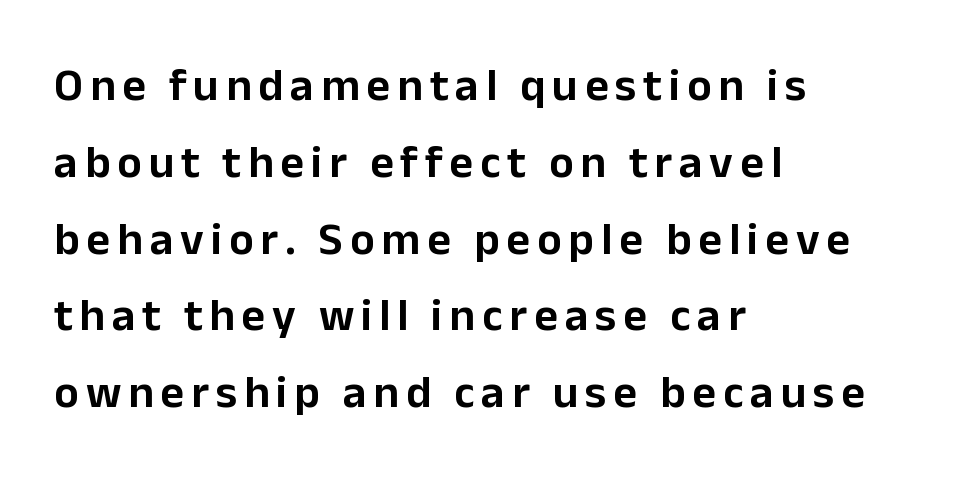
The image shows 46 px sans-serif type, upright; set left-aligned, normal line spacing (1.67x), not underlined; low stroke contrast and a medium x-height.
